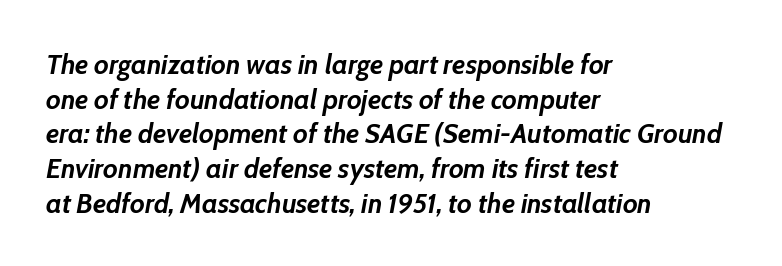
These lines are rendered in a variable-pitch font. Reading down the block, your eye returns to a fixed left position each line. The horizontal fit of the characters is conventional and even. Slanted lettering throughout. Underlining? Definitely not there.
